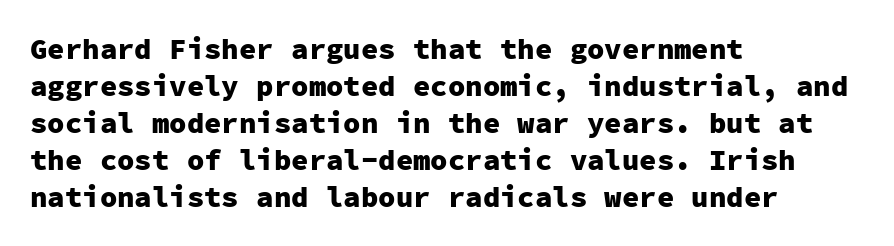
Q: Is the text bold? A: Yes.
Q: Is the text italic (slanted)? A: No, it is upright.
Q: Is the typeface a serif or a sans-serif typeface? A: Sans-serif.
Q: Is the text underlined? A: No.
Q: How is the paragraph aligned? A: Left-aligned.
Q: Is the spacing between letters normal or unusually wide? A: Normal.
Q: Is the spacing between lines tight, normal or loose? A: Normal.
Q: Width (condensed, normal, or wide)? A: Normal.
Q: Stroke contrast? A: Low.
Q: x-height? A: Medium.
Q: Monospaced? A: Yes.
